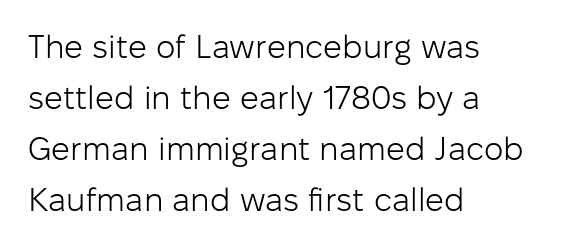
The image shows 33 px light sans-serif type, upright; set left-aligned, normal line spacing (1.55x), normal letter spacing, not underlined; low stroke contrast and a medium x-height.
